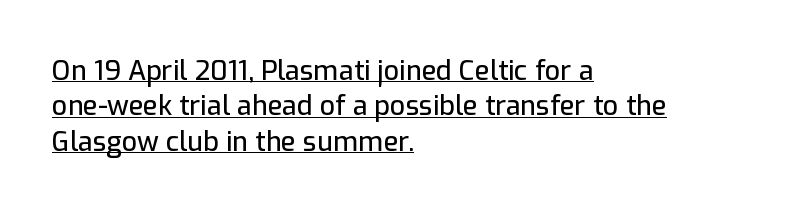
The image shows 27 px text type, upright; set left-aligned, normal line spacing (1.31x), normal letter spacing, underlined.
